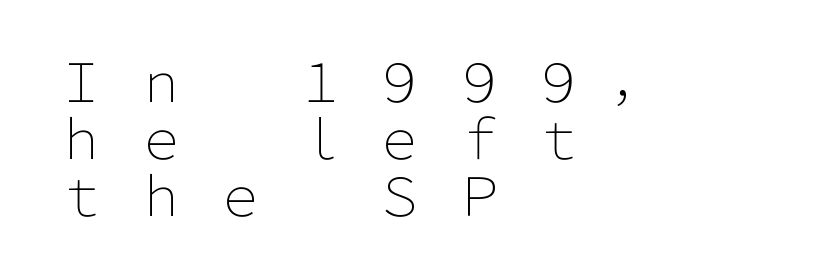
The image shows 53 px light sans-serif type, upright; set left-aligned, tight line spacing (1.08x), unusually wide letter spacing (+0.5 em), not underlined; low stroke contrast and a medium x-height.
